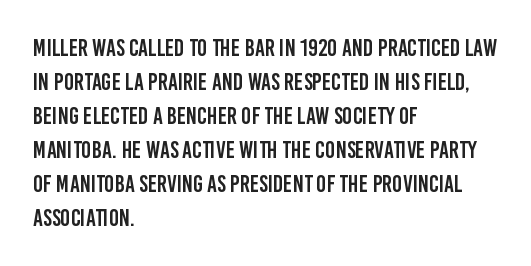
Q: Is the text italic (slanted)? A: No, it is upright.
Q: Is the text underlined? A: No.
Q: How is the paragraph aligned? A: Left-aligned.
Q: Is the spacing between letters normal or unusually wide? A: Normal.
Q: Is the spacing between lines tight, normal or loose? A: Normal.
